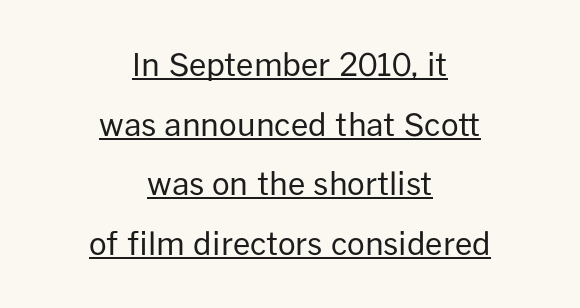
Q: Is the text bold? A: No.
Q: Is the text italic (slanted)? A: No, it is upright.
Q: Is the typeface a serif or a sans-serif typeface? A: Sans-serif.
Q: Is the text underlined? A: Yes.
Q: How is the paragraph aligned? A: Centered.
Q: Is the spacing between letters normal or unusually wide? A: Normal.
Q: Is the spacing between lines tight, normal or loose? A: Loose.
Q: Width (condensed, normal, or wide)? A: Normal.
Q: Stroke contrast? A: Low.
Q: x-height? A: Medium.
Q: Monospaced? A: No.
